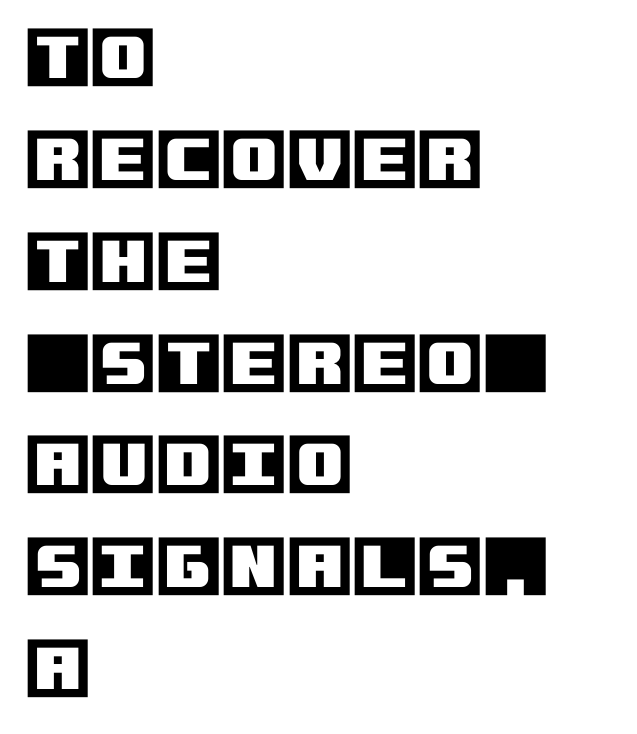
Q: Is the text italic (slanted)? A: No, it is upright.
Q: Is the text underlined? A: No.
Q: How is the paragraph aligned? A: Left-aligned.
Q: Is the spacing between letters normal or unusually wide? A: Normal.
Q: Is the spacing between lines tight, normal or loose? A: Normal.
Q: Width (condensed, normal, or wide)? A: Normal.
Q: x-height? A: Large.
